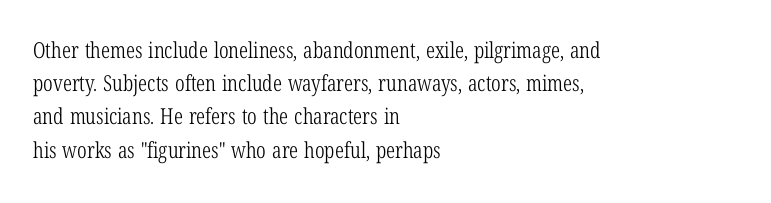
{"italic": "no", "bold": "no", "underline": "no", "align": "left", "line_spacing": "normal", "line_spacing_ratio": 1.51, "letter_spacing": "normal", "letter_spacing_em": 0.0, "glyph_px": 22}
